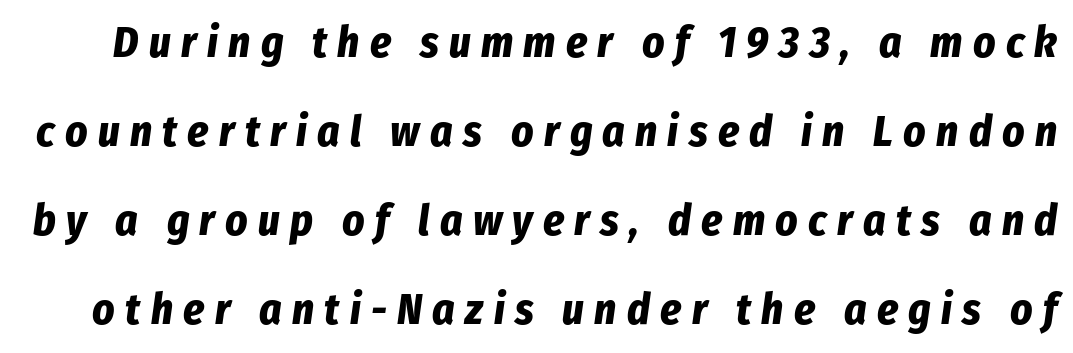
Q: Is the text bold? A: Yes.
Q: Is the text italic (slanted)? A: Yes, it leans right by about 8 degrees.
Q: Is the text underlined? A: No.
Q: Is the spacing between letters normal or unusually wide? A: Unusually wide.
Q: Is the spacing between lines tight, normal or loose? A: Loose.
Q: Width (condensed, normal, or wide)? A: Condensed.
Q: Stroke contrast? A: Low.
Q: x-height? A: Medium.
Q: Monospaced? A: No.
